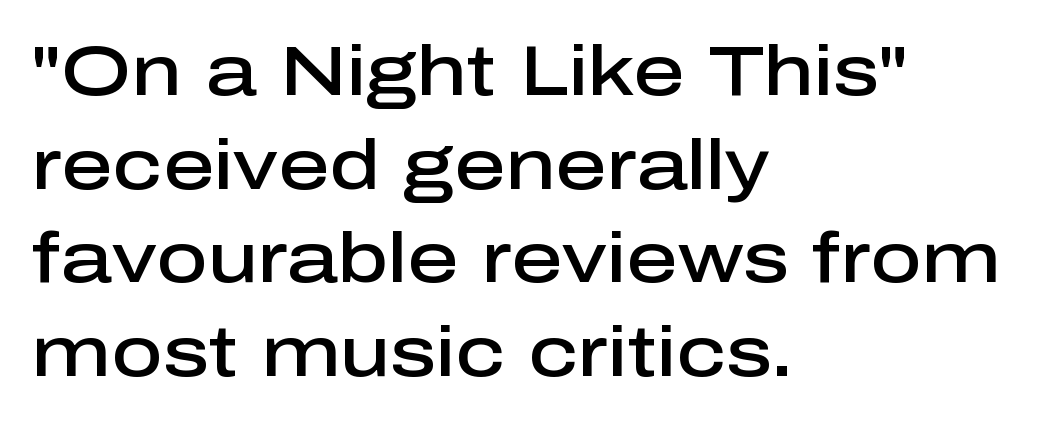
The image shows 71 px semibold sans-serif type, upright; set left-aligned, normal line spacing (1.32x), normal letter spacing, not underlined; low stroke contrast and a medium x-height.
